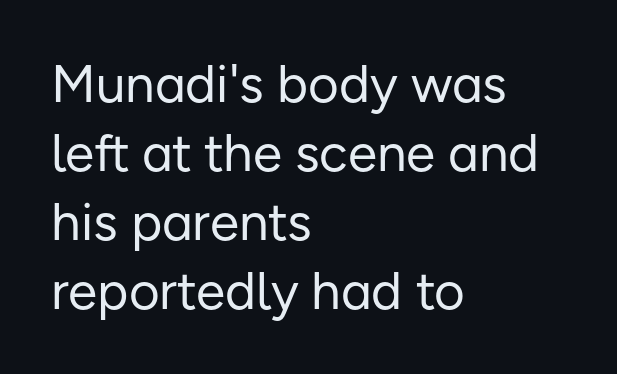
Q: Is the text bold? A: No.
Q: Is the text italic (slanted)? A: No, it is upright.
Q: Is the typeface a serif or a sans-serif typeface? A: Sans-serif.
Q: Is the text underlined? A: No.
Q: How is the paragraph aligned? A: Left-aligned.
Q: Is the spacing between letters normal or unusually wide? A: Normal.
Q: Is the spacing between lines tight, normal or loose? A: Normal.
Q: Width (condensed, normal, or wide)? A: Normal.
Q: Stroke contrast? A: Low.
Q: x-height? A: Medium.
Q: Monospaced? A: No.
